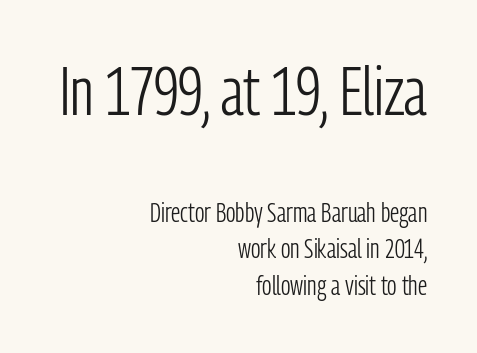
Q: Is the text bold? A: No.
Q: Is the text italic (slanted)? A: No, it is upright.
Q: Is the typeface a serif or a sans-serif typeface? A: Sans-serif.
Q: Is the text underlined? A: No.
Q: How is the paragraph aligned? A: Right-aligned.
Q: Is the spacing between letters normal or unusually wide? A: Normal.
Q: Is the spacing between lines tight, normal or loose? A: Normal.
Q: Which block of text is set in a larger size, the first (top) or the second (bottom)? A: The first (top) one.
Q: Width (condensed, normal, or wide)? A: Condensed.
Q: Stroke contrast? A: Low.
Q: x-height? A: Medium.
Q: Monospaced? A: No.
